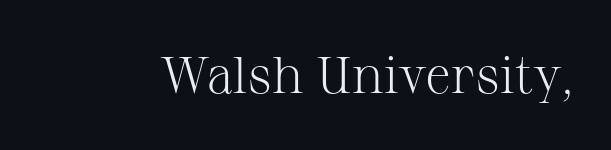
The image shows 52 px light serif type, upright; set normal letter spacing, not underlined; medium stroke contrast and a medium x-height.
